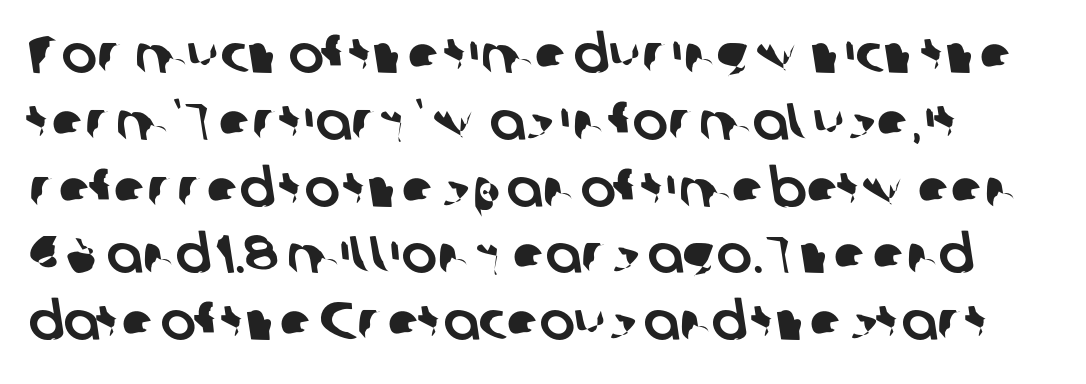
Q: Is the typeface a serif or a sans-serif typeface? A: Sans-serif.
Q: Is the text underlined? A: No.
Q: Is the spacing between letters normal or unusually wide? A: Normal.
Q: Is the spacing between lines tight, normal or loose? A: Normal.
Q: Width (condensed, normal, or wide)? A: Normal.
Q: Stroke contrast? A: Low.
Q: x-height? A: Medium.
Q: Monospaced? A: No.
